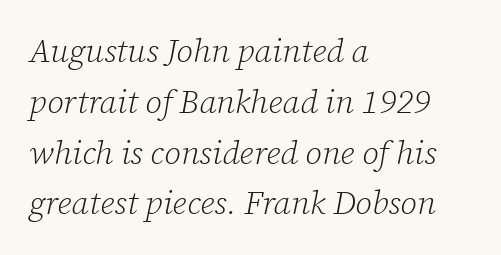
The image shows 33 px light serif type, italic (leaning right); set left-aligned, normal line spacing (1.54x), normal letter spacing, not underlined; low stroke contrast and a medium x-height.
